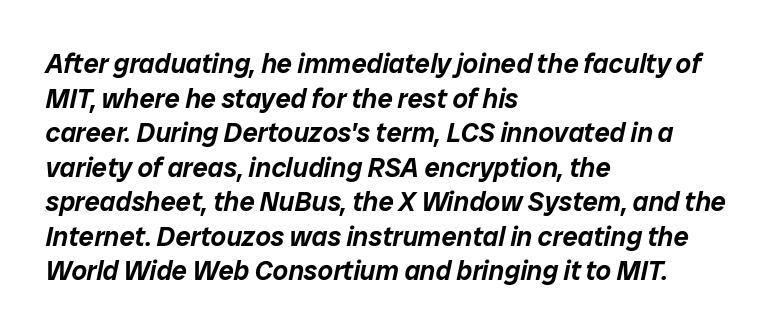
The image shows 27 px text type, italic (leaning right); set left-aligned, normal line spacing (1.28x), normal letter spacing, not underlined.
